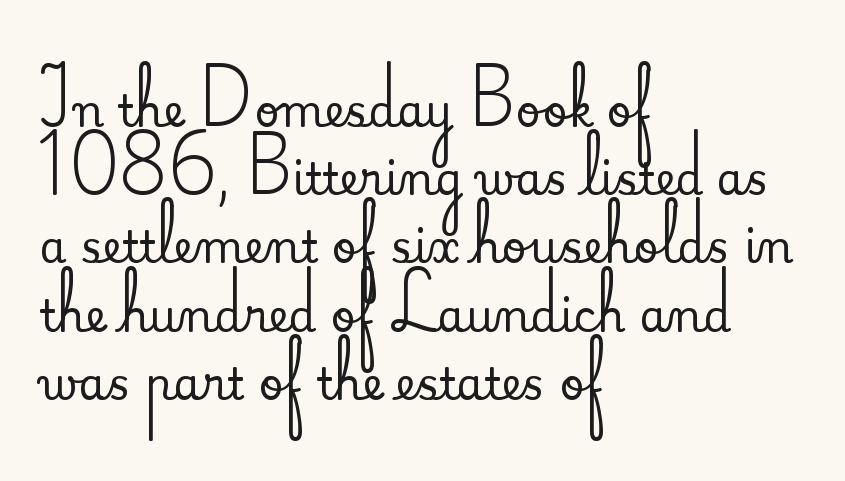
Leading matches the norm, producing a regular column. If you drew a ruler down the left edge, every line would touch it. Glance below the letters and you will spot only blank space. Ascenders rise straight up at ninety degrees. A typesetter would call this proportional, since set widths differ per character. The designer went with a serif here, giving each stem small feet.
